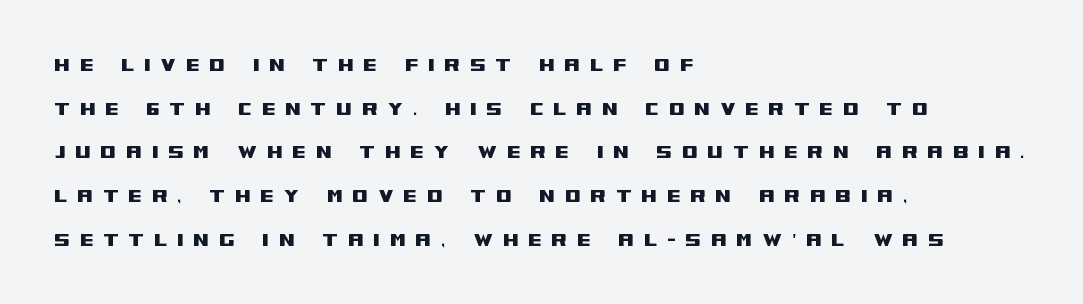
All the whitespace from short lines collects on the right. Check under the words: just untouched page. The rendering uses a large line-height, opening up the rows. These lines were composed using upright roman letters. There is plenty of visible air inserted between adjacent glyphs.
